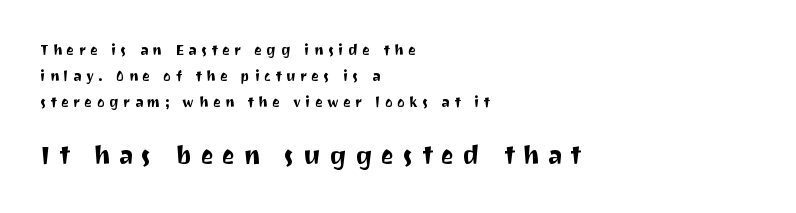
{"italic": "no", "underline": "no", "align": "left", "line_spacing_ratio": 1.85, "letter_spacing": "wide", "letter_spacing_em": 0.33, "larger_block": "second", "size_ratio": 1.79, "glyph_px": 25}
